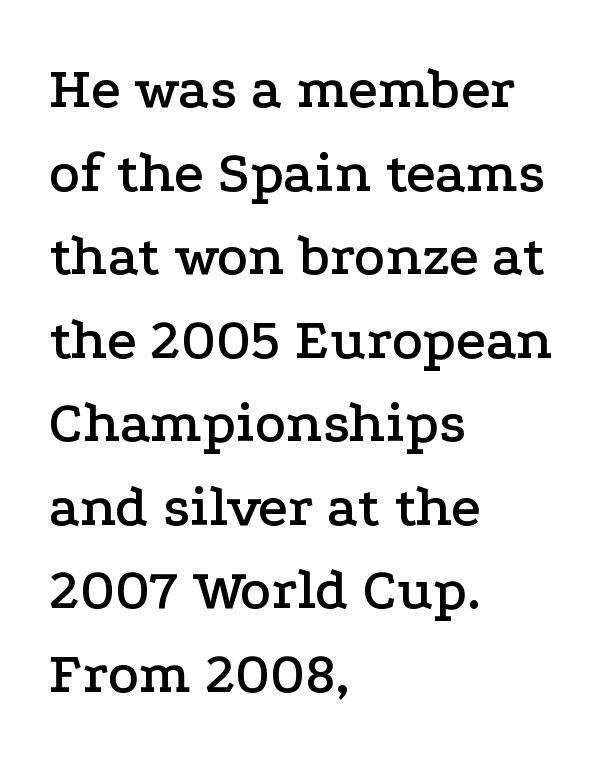
The image shows 58 px wide serif type, upright; set left-aligned, normal line spacing (1.44x), normal letter spacing, not underlined; low stroke contrast and a medium x-height.
